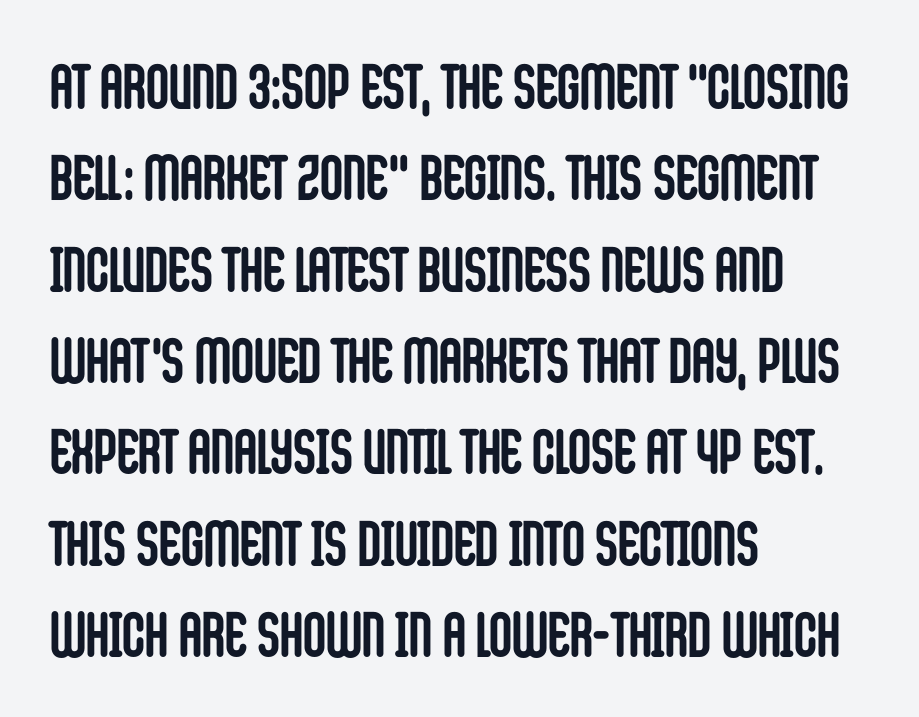
Q: Is the text bold? A: Yes.
Q: Is the text italic (slanted)? A: No, it is upright.
Q: Is the typeface a serif or a sans-serif typeface? A: Sans-serif.
Q: Is the text underlined? A: No.
Q: How is the paragraph aligned? A: Left-aligned.
Q: Is the spacing between letters normal or unusually wide? A: Normal.
Q: Is the spacing between lines tight, normal or loose? A: Normal.
Q: Width (condensed, normal, or wide)? A: Condensed.
Q: Stroke contrast? A: Low.
Q: x-height? A: Large.
Q: Monospaced? A: No.
